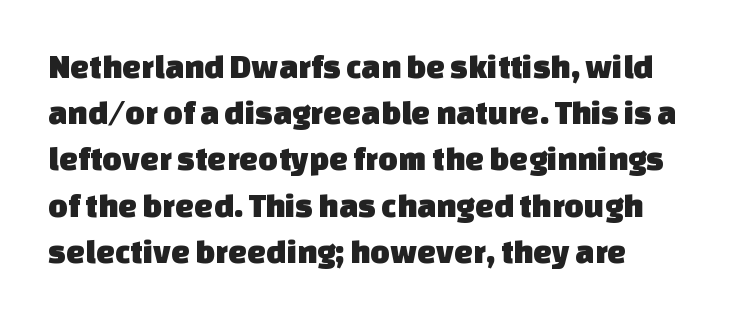
Q: Is the typeface a serif or a sans-serif typeface? A: Sans-serif.
Q: Is the text underlined? A: No.
Q: How is the paragraph aligned? A: Left-aligned.
Q: Is the spacing between letters normal or unusually wide? A: Normal.
Q: Is the spacing between lines tight, normal or loose? A: Normal.
Q: Width (condensed, normal, or wide)? A: Normal.
Q: Stroke contrast? A: Low.
Q: x-height? A: Large.
Q: Monospaced? A: No.
